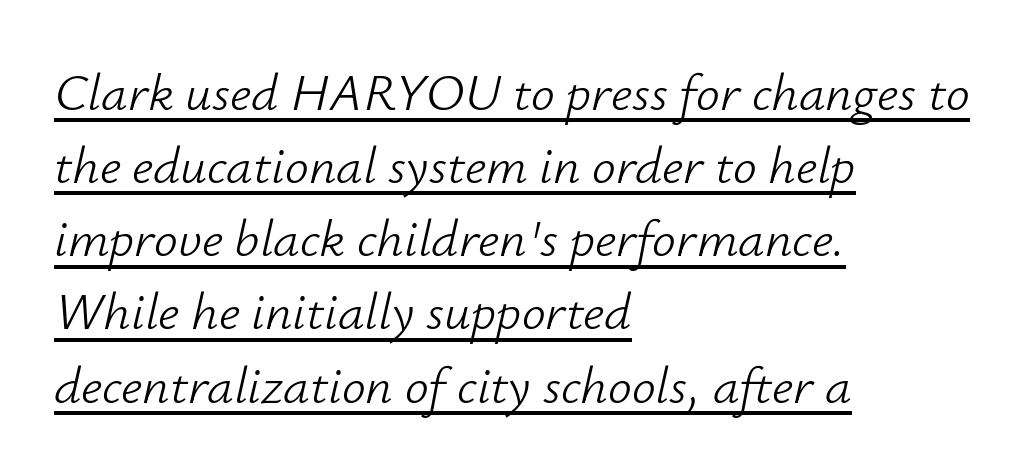
The ragged edge is on the right, which tells us the setting is flush left. Do the characters align in a grid? No, the font is proportional. No extra ink here — the face is not bold. Students, observe the line beneath the letters — that is underlining. Here the glyphs are tracked normally, forming tight word shapes. The typography opts for an oblique posture over an upright one.
